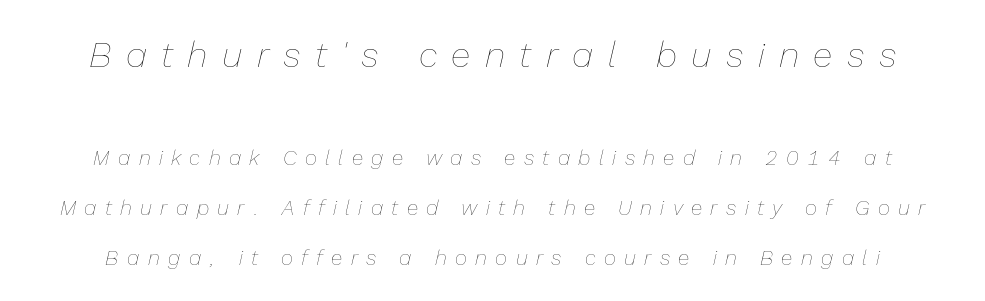
{"italic": "yes", "lean": "right", "slant_degrees": 13, "bold": "no", "weight": "thin", "width": "normal", "stroke_contrast": "low", "x_height": "medium", "monospaced": "no", "underline": "no", "line_spacing": "loose", "line_spacing_ratio": 2.38, "letter_spacing": "wide", "letter_spacing_em": 0.4, "larger_block": "first", "size_ratio": 1.71, "glyph_px": 36}
